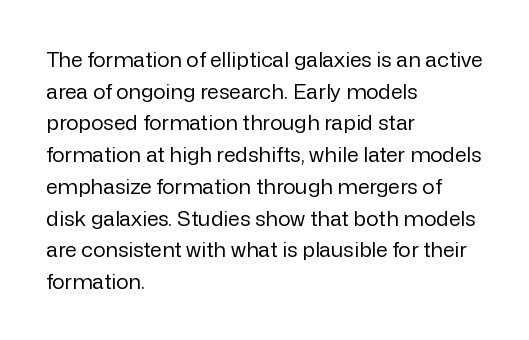
Style check: upright. Leftover space on each line is placed entirely after the last word. The rows are spaced the way most documents space them. The font is comparable to plain body text, perhaps lighter. Honestly, there is no underline to notice here at all. Nobody touched the tracking dial on this one.
